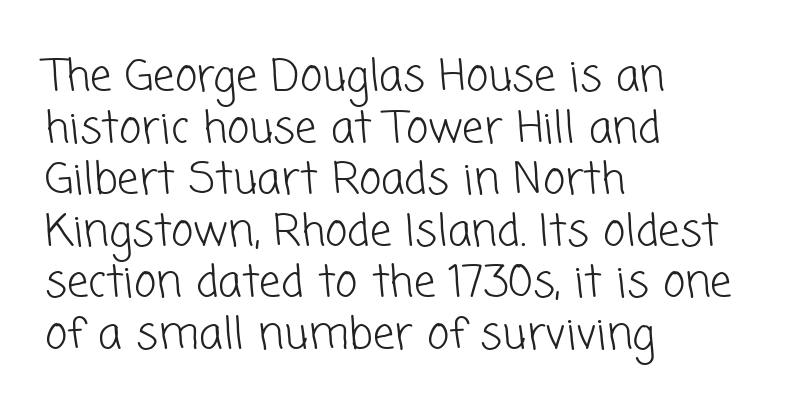
{"serif": "no", "bold": "no", "weight": "light", "width": "normal", "stroke_contrast": "low", "x_height": "medium", "monospaced": "no", "underline": "no", "align": "left", "line_spacing_ratio": 1.2, "letter_spacing": "normal", "letter_spacing_em": 0.0, "glyph_px": 43}
